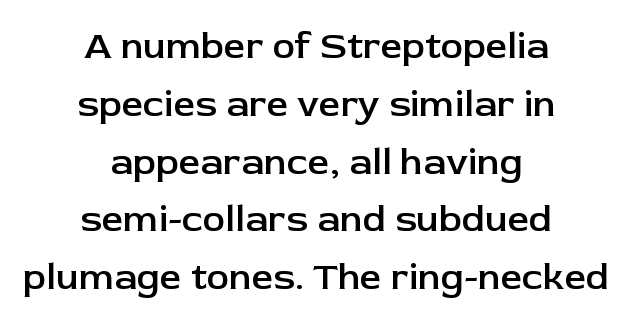
Looks like regular typesetting: each glyph gets only the width it needs. Decoration check: the copy has no underline. A roman cut, with each character standing at attention. The rendering keeps characters at their native spacing. Vertically, the passage feels balanced, rows spaced as you'd expect. I'd call this a sans setting — the letters go barefoot.
